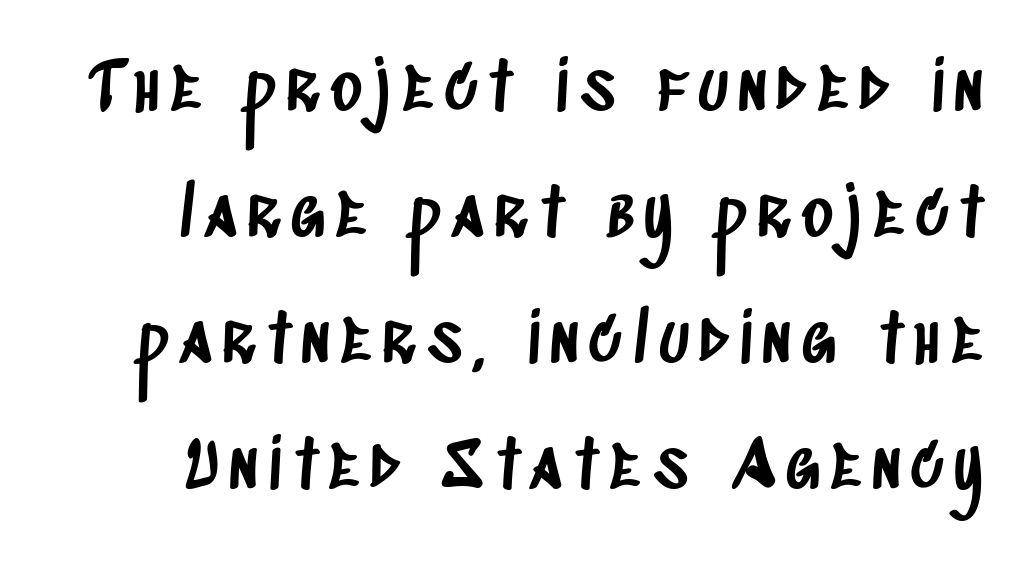
Stroke terminals: plain, sans-serif. Is this a fixed-width face? No — the glyphs have proportional, varying widths. The string is rendered with underlining switched off.
